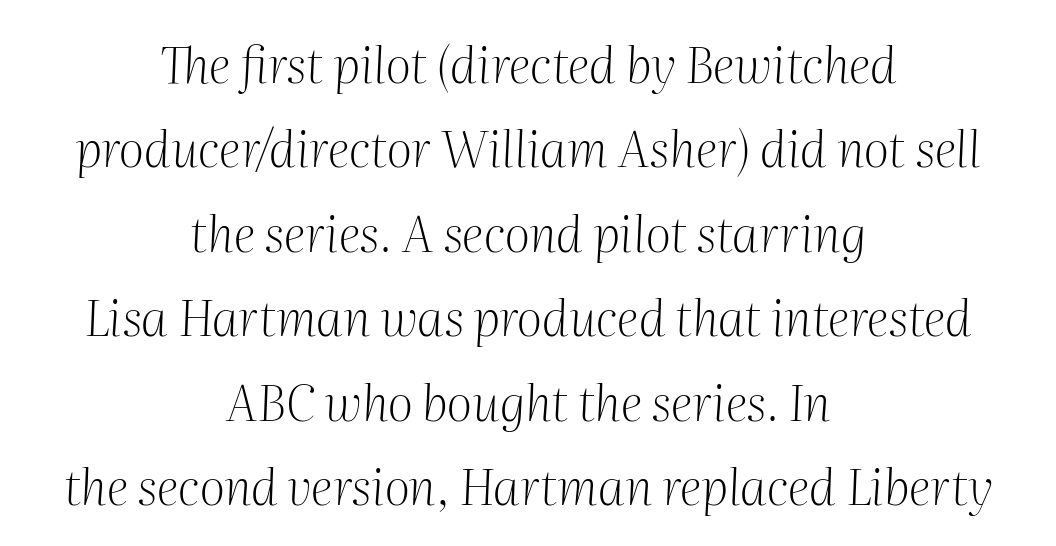
The image shows 50 px light serif type, italic (leaning right); set centered, normal line spacing (1.69x), normal letter spacing, not underlined; medium stroke contrast and a medium x-height.
